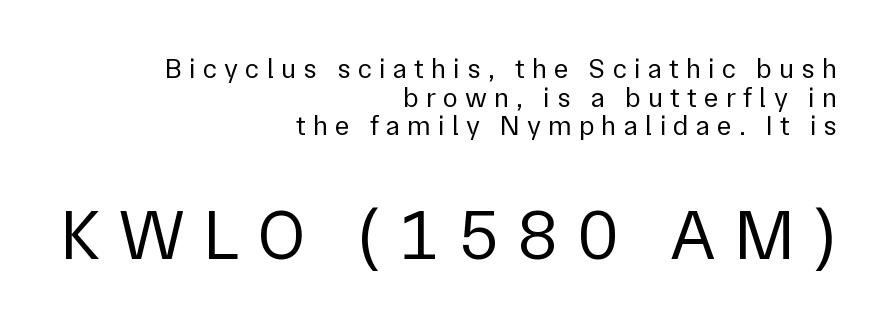
Q: Is the text bold? A: No.
Q: Is the text italic (slanted)? A: No, it is upright.
Q: Is the typeface a serif or a sans-serif typeface? A: Sans-serif.
Q: Is the text underlined? A: No.
Q: How is the paragraph aligned? A: Right-aligned.
Q: Is the spacing between letters normal or unusually wide? A: Unusually wide.
Q: Is the spacing between lines tight, normal or loose? A: Tight.
Q: Which block of text is set in a larger size, the first (top) or the second (bottom)? A: The second (bottom) one.
Q: Width (condensed, normal, or wide)? A: Normal.
Q: Stroke contrast? A: Low.
Q: x-height? A: Medium.
Q: Monospaced? A: No.
